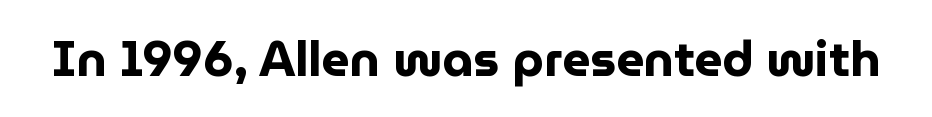
The image shows 49 px bold sans-serif type, upright; set normal letter spacing, not underlined; low stroke contrast and a medium x-height.
